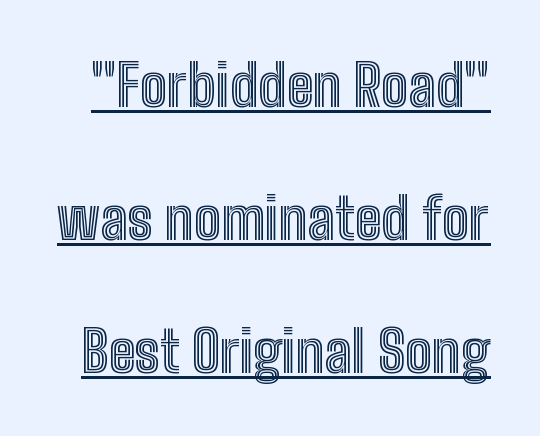
A typesetter would call this leading open, well beyond the default. Does extra space separate the letters? No, they use regular spacing. Descenders here cross a horizontal rule under the line. Every stem runs plumb, perpendicular to the baseline. Looks like regular typesetting: each glyph gets only the width it needs.
